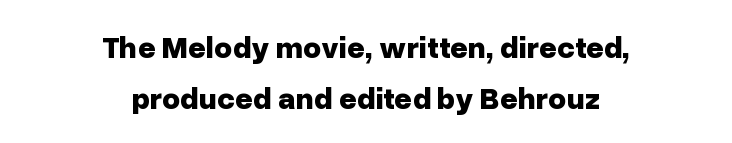
The image shows 31 px bold sans-serif type, upright; set centered, normal line spacing (1.63x), normal letter spacing, not underlined; low stroke contrast and a medium x-height.
